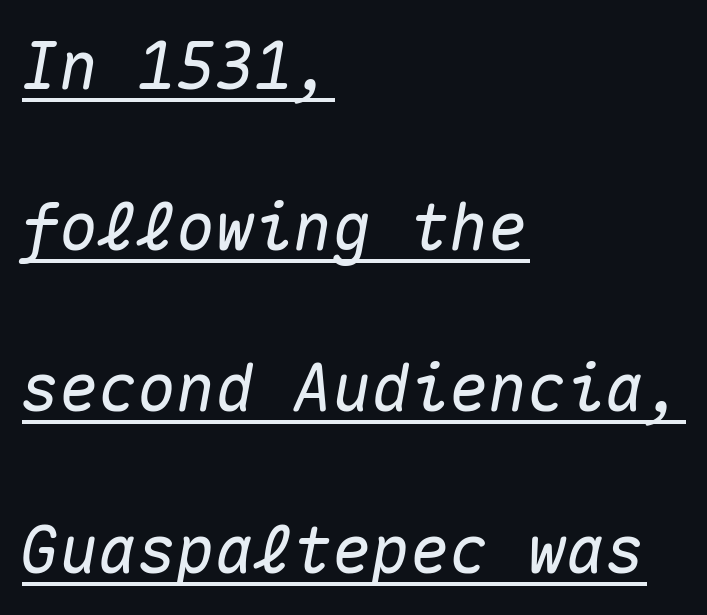
You could count columns in this text — the font is strictly monospaced. What decoration does the sample have? An underline. Rendered with sloped, italic letterforms. This block would shrink considerably if given ordinary leading; it's expanded now. Each word holds together tightly as a unit, with standard inter-letter gaps. Line beginnings align vertically; line endings do not.
